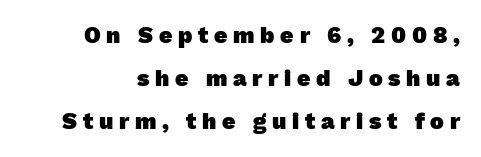
{"bold": "yes", "underline": "no", "line_spacing_ratio": 1.87, "letter_spacing": "wide", "letter_spacing_em": 0.25, "glyph_px": 23}
